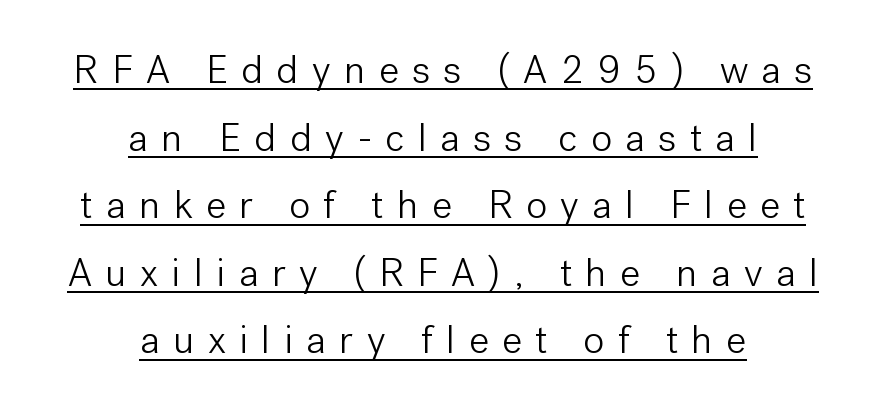
The image shows 40 px light sans-serif type, upright; set centered, normal line spacing (1.69x), unusually wide letter spacing (+0.33 em), underlined; low stroke contrast and a medium x-height.
